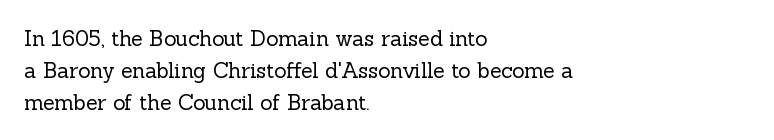
Q: Is the text bold? A: No.
Q: Is the text italic (slanted)? A: No, it is upright.
Q: Is the text underlined? A: No.
Q: How is the paragraph aligned? A: Left-aligned.
Q: Is the spacing between letters normal or unusually wide? A: Normal.
Q: Is the spacing between lines tight, normal or loose? A: Normal.
